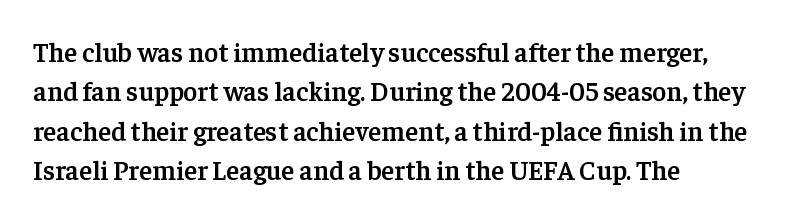
Q: Is the text bold? A: Semi-bold.
Q: Is the text italic (slanted)? A: No, it is upright.
Q: Is the text underlined? A: No.
Q: Is the spacing between letters normal or unusually wide? A: Normal.
Q: Is the spacing between lines tight, normal or loose? A: Normal.
